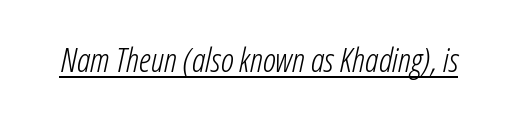
{"italic": "yes", "lean": "right", "slant_degrees": 12, "bold": "no", "weight": "light", "width": "condensed", "stroke_contrast": "low", "x_height": "medium", "monospaced": "no", "underline": "yes", "letter_spacing": "normal", "letter_spacing_em": 0.0, "glyph_px": 34}
